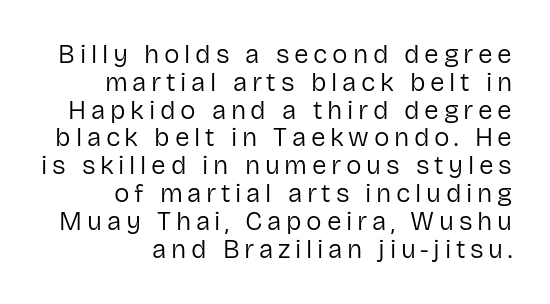
Q: Is the text bold? A: No.
Q: Is the text italic (slanted)? A: No, it is upright.
Q: Is the text underlined? A: No.
Q: How is the paragraph aligned? A: Right-aligned.
Q: Is the spacing between lines tight, normal or loose? A: Tight.
